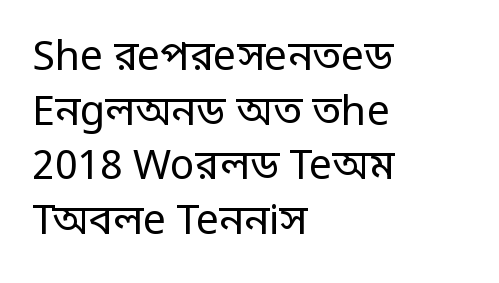
Q: Is the text bold? A: No.
Q: Is the text italic (slanted)? A: No, it is upright.
Q: Is the typeface a serif or a sans-serif typeface? A: Sans-serif.
Q: Is the text underlined? A: No.
Q: How is the paragraph aligned? A: Left-aligned.
Q: Is the spacing between letters normal or unusually wide? A: Normal.
Q: Is the spacing between lines tight, normal or loose? A: Normal.
Q: Width (condensed, normal, or wide)? A: Condensed.
Q: Stroke contrast? A: Low.
Q: Monospaced? A: No.
